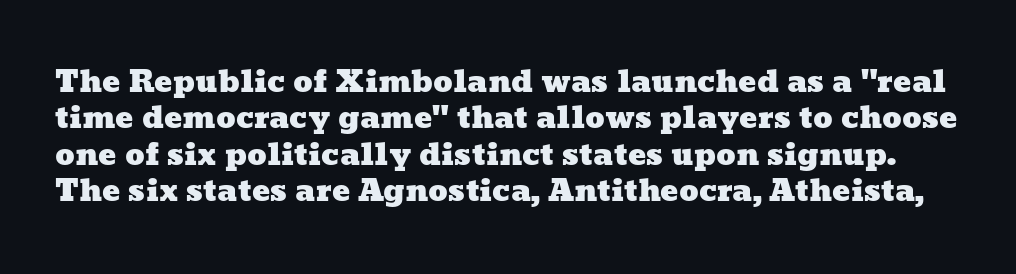
The image shows 30 px wide type; set line spacing 1.21x, normal letter spacing, not underlined; low stroke contrast and a medium x-height.
